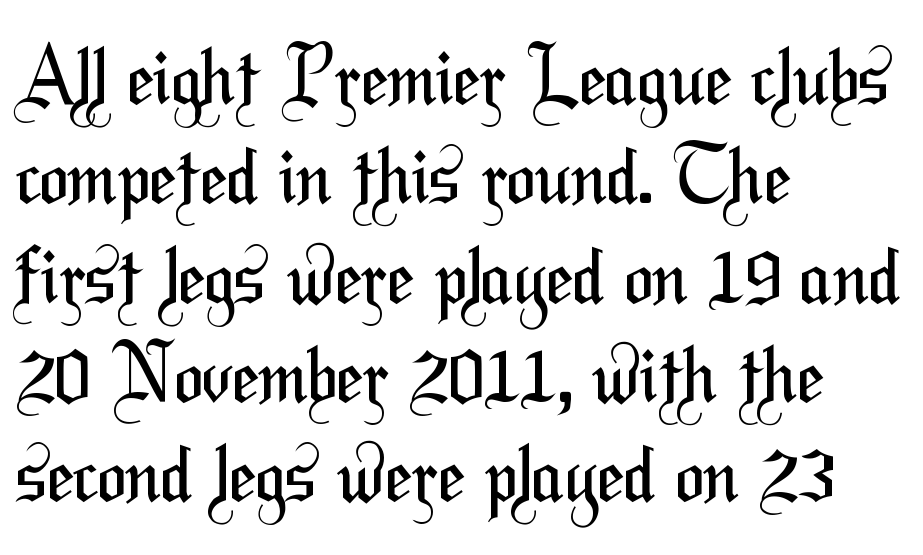
The vertical gap from one line to the next is medium. A clean baseline with only descenders dipping below it. Weight: not bold — regular or lighter. A student would call this left alignment; a typographer would say flush left, rag right. Looks like regular typesetting: each glyph gets only the width it needs. The designer went with a sans here, leaving each stem footless.
